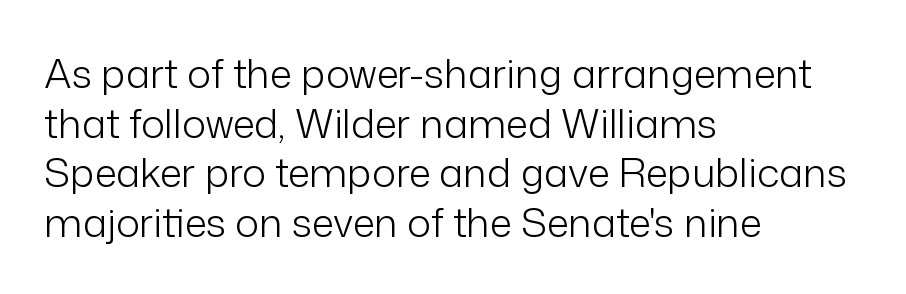
{"serif": "no", "italic": "no", "bold": "no", "weight": "light", "width": "normal", "stroke_contrast": "low", "x_height": "medium", "monospaced": "no", "underline": "no", "align": "left", "line_spacing_ratio": 1.24, "letter_spacing": "normal", "letter_spacing_em": 0.0, "glyph_px": 40}
